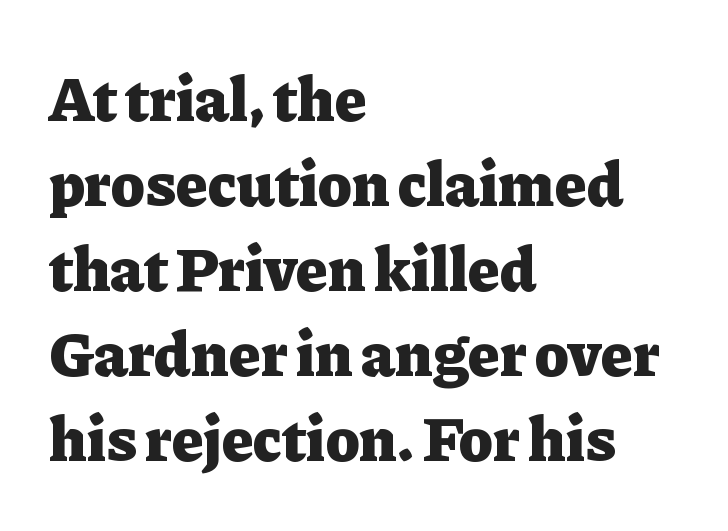
The image shows 64 px heavy serif type, upright; set left-aligned, normal line spacing (1.33x), normal letter spacing, not underlined; low stroke contrast and a medium x-height.
